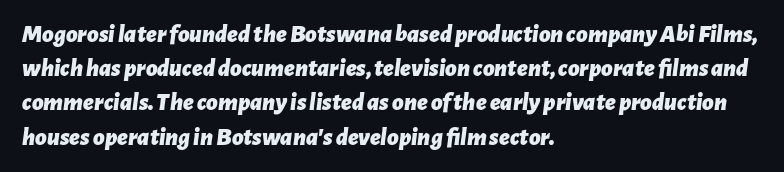
Q: Is the text bold? A: Yes.
Q: Is the text italic (slanted)? A: Yes, it leans right by about 7 degrees.
Q: Is the text underlined? A: No.
Q: How is the paragraph aligned? A: Left-aligned.
Q: Is the spacing between letters normal or unusually wide? A: Normal.
Q: Is the spacing between lines tight, normal or loose? A: Normal.
